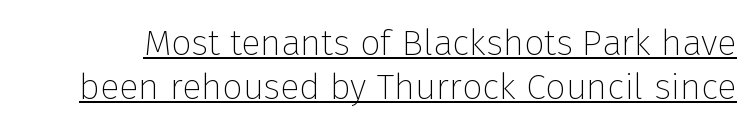
The letters stand upright; this is a roman face. Tracking here is standard; glyphs follow each other at the usual distance. The text was rendered using a sans face with plain stroke endings. Each letter keeps its own natural width here, so spacing adapts to shape. The strokes are not fattened; the text isn't bold.
